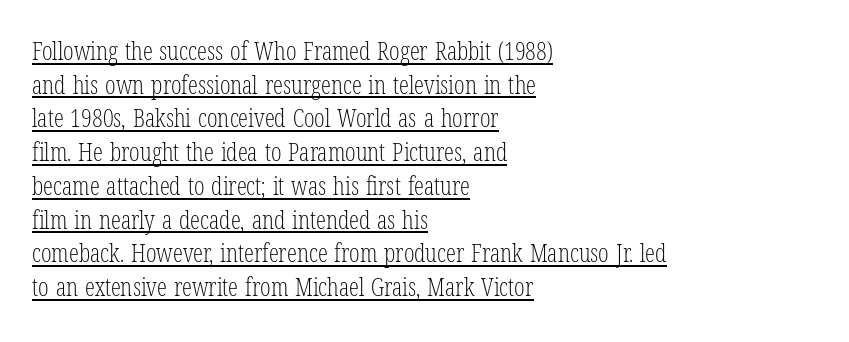
{"italic": "no", "bold": "no", "underline": "yes", "align": "left", "line_spacing": "normal", "line_spacing_ratio": 1.35, "letter_spacing": "normal", "letter_spacing_em": 0.0, "glyph_px": 25}
